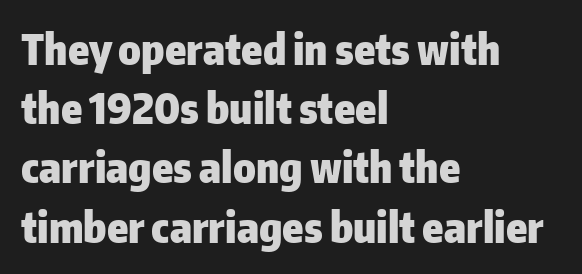
{"serif": "no", "italic": "no", "bold": "yes", "weight": "heavy", "width": "normal", "stroke_contrast": "low", "x_height": "medium", "monospaced": "no", "underline": "no", "align": "left", "line_spacing": "normal", "line_spacing_ratio": 1.41, "letter_spacing": "normal", "letter_spacing_em": 0.0, "glyph_px": 42}
